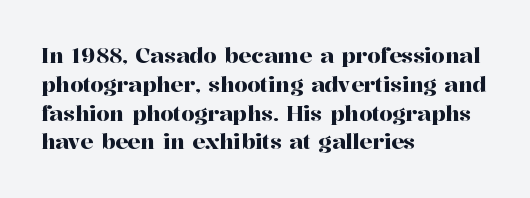
The compositor pushed each line to the left boundary. The strip under each line holds only bare page. When letters stand straight like this, we call the style roman or upright. Letter spacing: default. In terms of leading, this rendering sits right in the middle.
